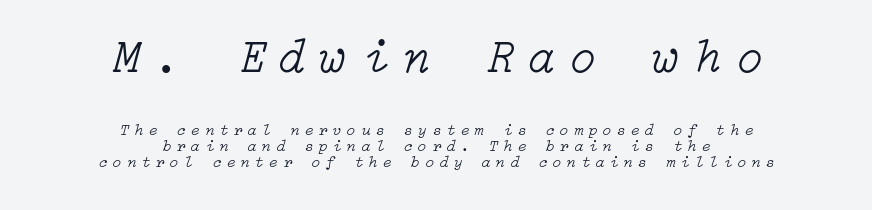
Q: Is the text bold? A: No.
Q: Is the text italic (slanted)? A: Yes, it leans right by about 15 degrees.
Q: Is the text underlined? A: No.
Q: How is the paragraph aligned? A: Centered.
Q: Is the spacing between letters normal or unusually wide? A: Unusually wide.
Q: Is the spacing between lines tight, normal or loose? A: Tight.
Q: Which block of text is set in a larger size, the first (top) or the second (bottom)? A: The first (top) one.
Q: Width (condensed, normal, or wide)? A: Normal.
Q: Stroke contrast? A: Low.
Q: x-height? A: Medium.
